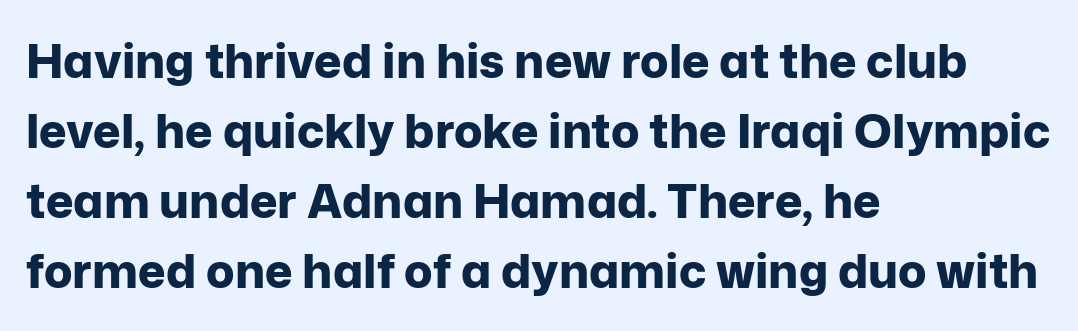
The image shows 47 px bold sans-serif type, upright; set left-aligned, normal line spacing (1.49x), normal letter spacing, not underlined; low stroke contrast and a medium x-height.
